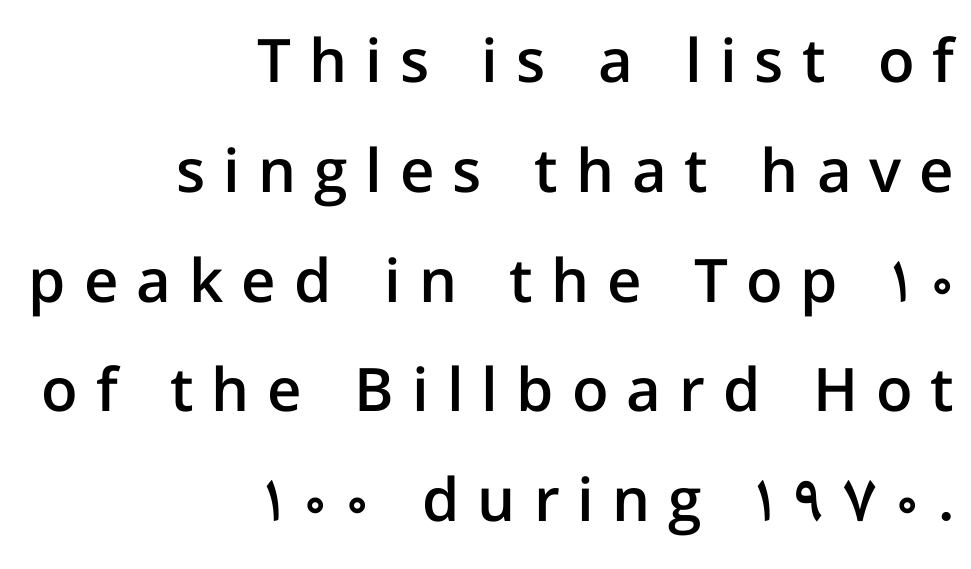
The image shows 60 px semibold sans-serif type, upright; set right-aligned, line spacing 1.83x, unusually wide letter spacing (+0.3 em), not underlined; low stroke contrast and a medium x-height.
